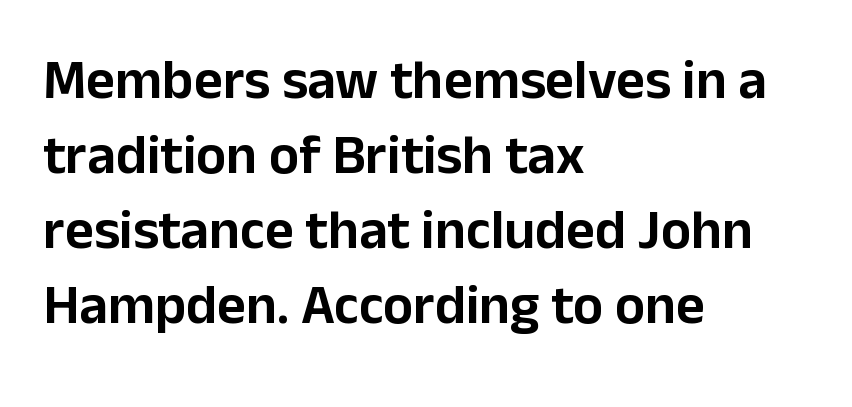
Ascenders rise straight up at ninety degrees. Beneath every word, the page is bare. Examine the stroke ends and you'll find no serifs. Caption: standard tracking, unaltered. A typesetter would call this proportional, since set widths differ per character. The passage shown stacks its lines at a standard gap.
